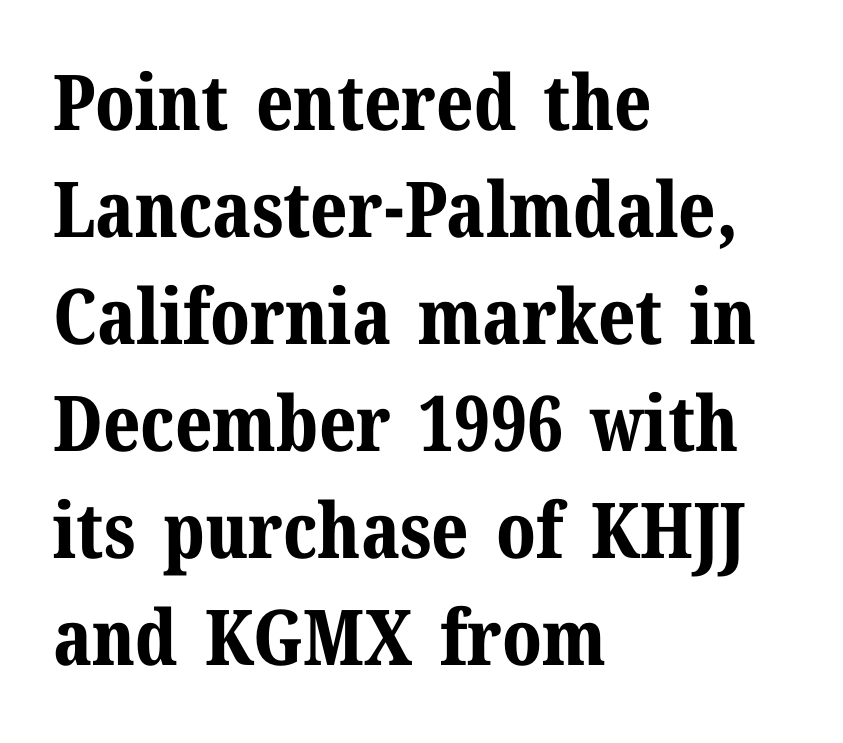
The gaps between neighbouring characters are ordinary and unremarkable. A student would call this left alignment; a typographer would say flush left, rag right. The face used here is proportionally spaced, like ordinary book or web type. The gap between lines stays unmarked. On the weight axis this lands at bold, roughly 700. Characters remain perfectly vertical along every line.
